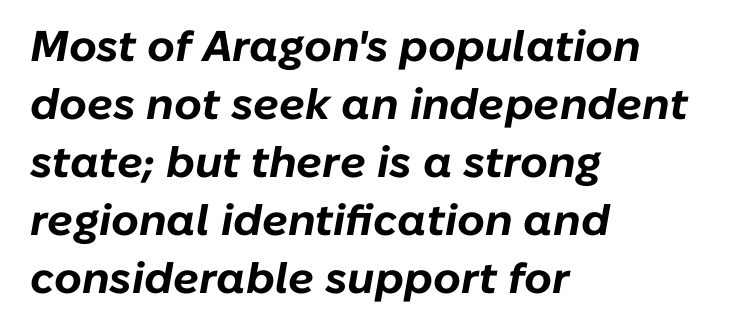
Notice how the stems are inclined rather than vertical — that's the hallmark of italics. Students, observe: this is what conventionally led text looks like. Only glyphs here, with clear space below each row. In terms of weight, the rendering is a true, heavy bold. The type is set solid horizontally, with unmodified tracking.
